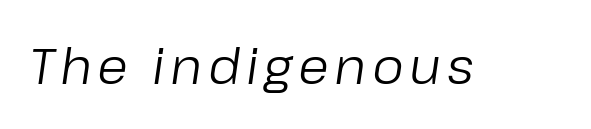
Glance below the letters and you will spot only blank space. Yep, that's italic — everything's leaning. Think of a printed novel: that variable character pitch is what you see here. This is not heavy type; no bold has been used.
